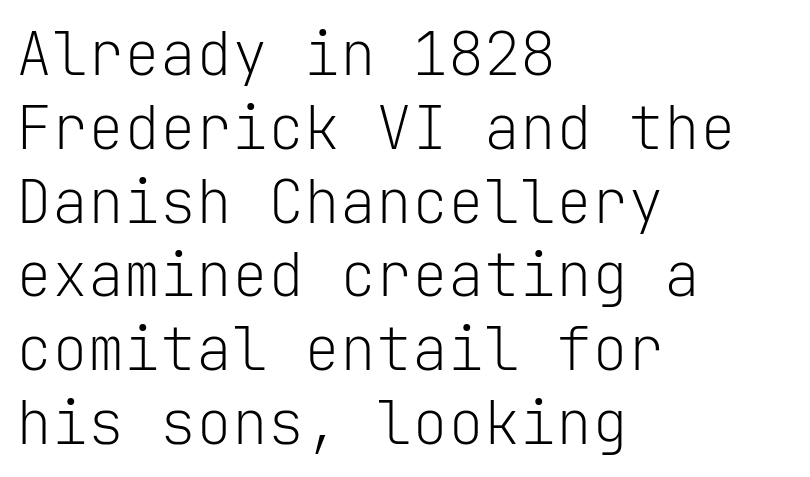
{"serif": "no", "italic": "no", "bold": "no", "weight": "light", "width": "normal", "stroke_contrast": "low", "x_height": "medium", "monospaced": "yes", "underline": "no", "align": "left", "line_spacing_ratio": 1.23, "letter_spacing": "normal", "letter_spacing_em": 0.0, "glyph_px": 60}
